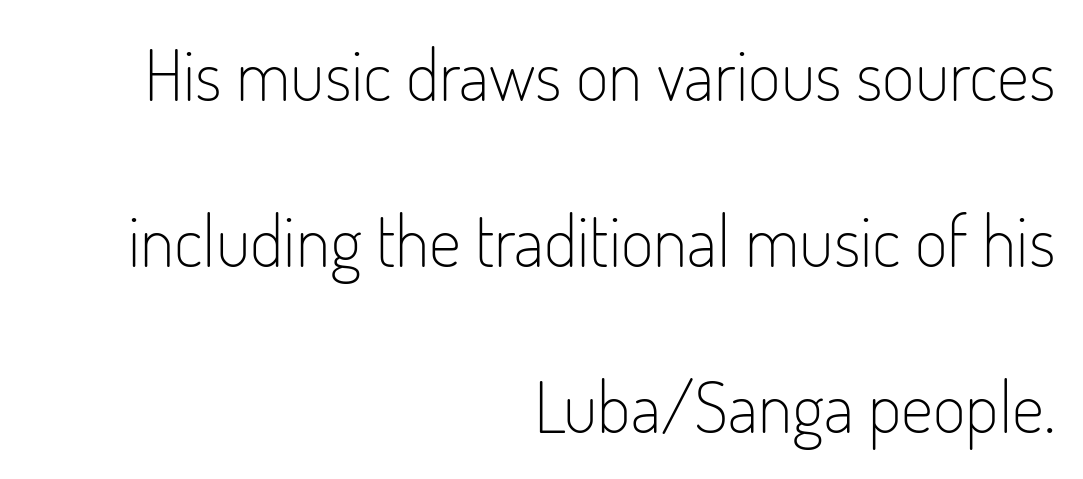
Q: Is the text bold? A: No.
Q: Is the text italic (slanted)? A: No, it is upright.
Q: Is the typeface a serif or a sans-serif typeface? A: Sans-serif.
Q: Is the text underlined? A: No.
Q: How is the paragraph aligned? A: Right-aligned.
Q: Is the spacing between letters normal or unusually wide? A: Normal.
Q: Is the spacing between lines tight, normal or loose? A: Loose.
Q: Width (condensed, normal, or wide)? A: Condensed.
Q: Stroke contrast? A: Low.
Q: x-height? A: Small.
Q: Monospaced? A: No.
